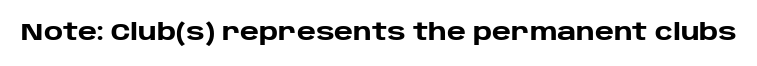
The image shows 24 px bold type, upright; set normal letter spacing, not underlined.
